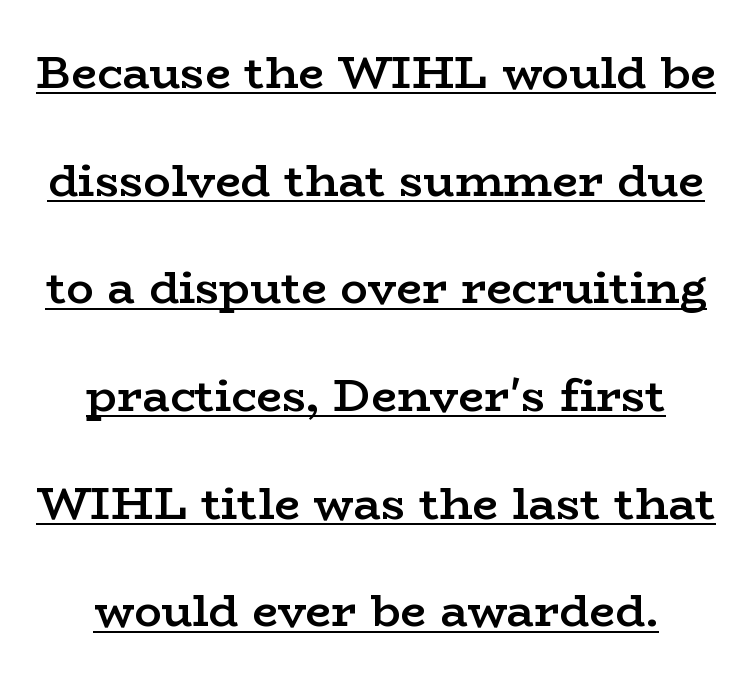
The image shows 46 px semibold, wide serif type, upright; set loose line spacing (2.34x), normal letter spacing, underlined; low stroke contrast and a medium x-height.
